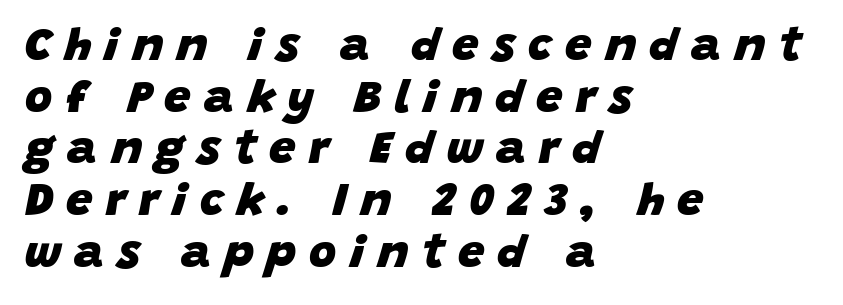
Q: Is the text bold? A: Yes.
Q: Is the text italic (slanted)? A: Yes, it leans right by about 15 degrees.
Q: Is the text underlined? A: No.
Q: How is the paragraph aligned? A: Left-aligned.
Q: Is the spacing between letters normal or unusually wide? A: Unusually wide.
Q: Is the spacing between lines tight, normal or loose? A: Tight.
Q: Width (condensed, normal, or wide)? A: Normal.
Q: Stroke contrast? A: Low.
Q: x-height? A: Large.
Q: Monospaced? A: No.
